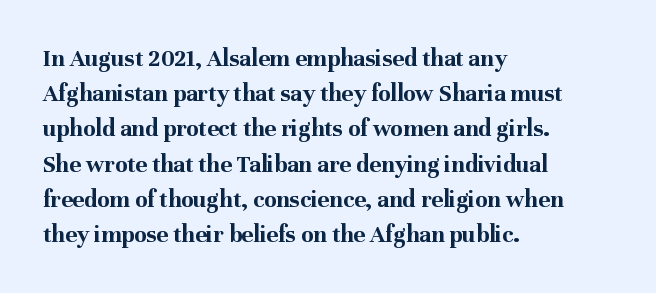
The image shows 25 px bold type, upright; set left-aligned, normal line spacing (1.41x), normal letter spacing, not underlined.
